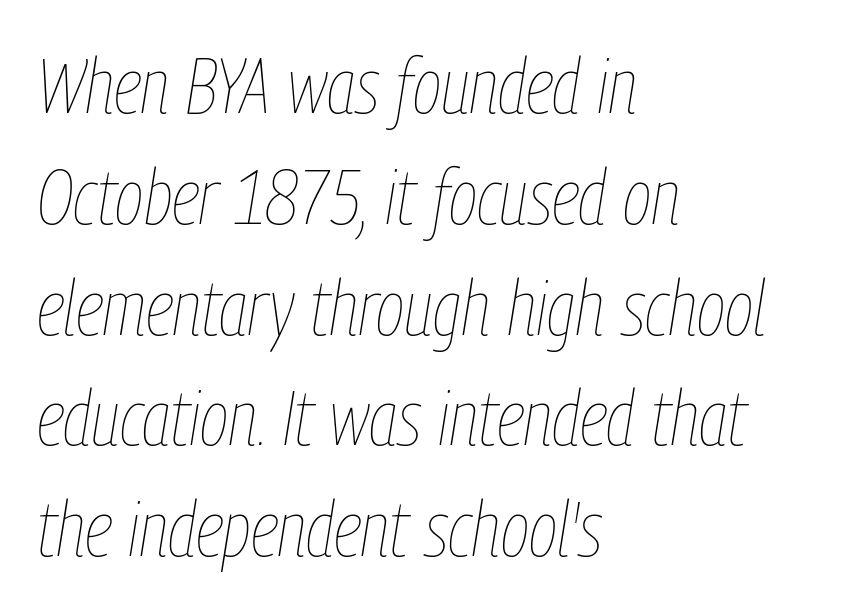
{"italic": "yes", "lean": "right", "slant_degrees": 9, "bold": "no", "weight": "thin", "width": "condensed", "stroke_contrast": "low", "x_height": "medium", "monospaced": "no", "underline": "no", "align": "left", "line_spacing": "normal", "line_spacing_ratio": 1.42, "letter_spacing": "normal", "letter_spacing_em": 0.0, "glyph_px": 78}
